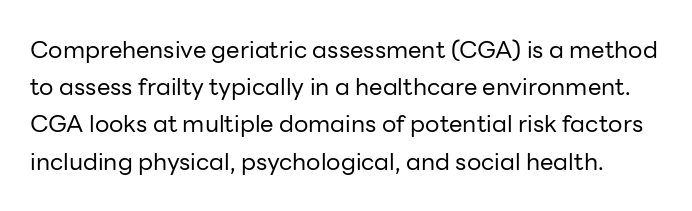
{"italic": "no", "bold": "no", "underline": "no", "line_spacing": "normal", "line_spacing_ratio": 1.55, "letter_spacing": "normal", "letter_spacing_em": 0.0, "glyph_px": 24}
